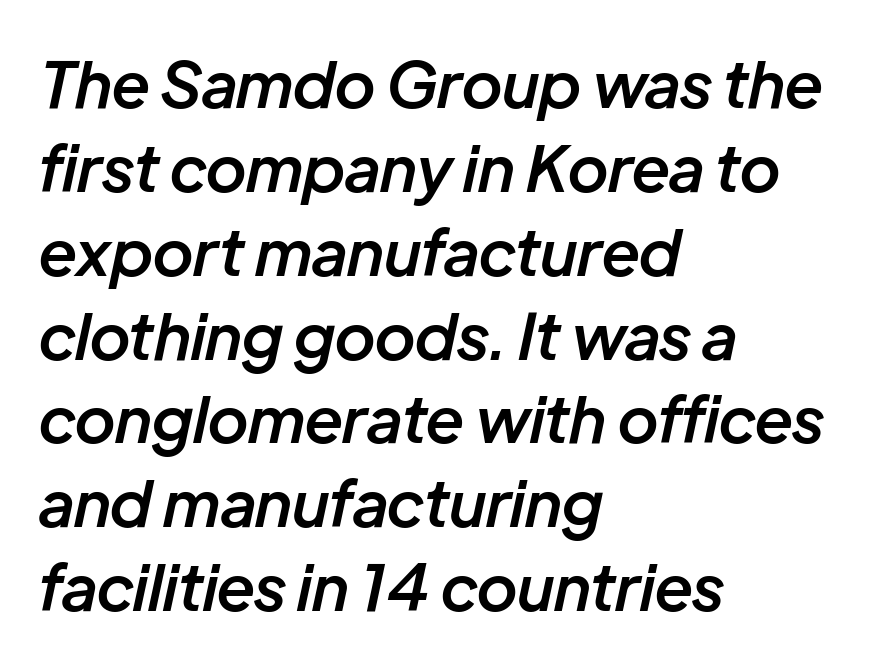
The image shows 64 px semibold type, italic (leaning right); set left-aligned, normal line spacing (1.31x), normal letter spacing, not underlined; low stroke contrast and a medium x-height.
